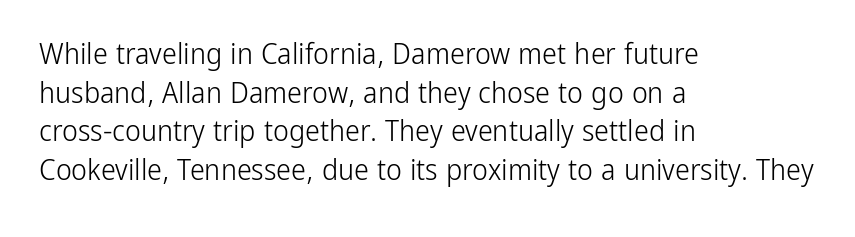
The image shows 30 px light, condensed sans-serif type, upright; set left-aligned, normal line spacing (1.29x), normal letter spacing, not underlined; low stroke contrast and a medium x-height.
